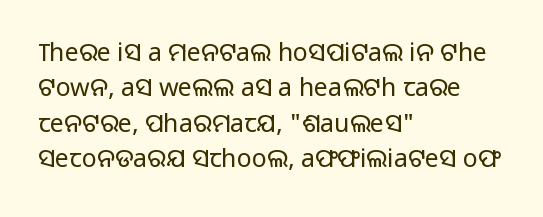
{"italic": "no", "bold": "no", "underline": "no", "align": "left", "line_spacing": "normal", "line_spacing_ratio": 1.42, "letter_spacing": "normal", "letter_spacing_em": 0.0, "glyph_px": 25}
